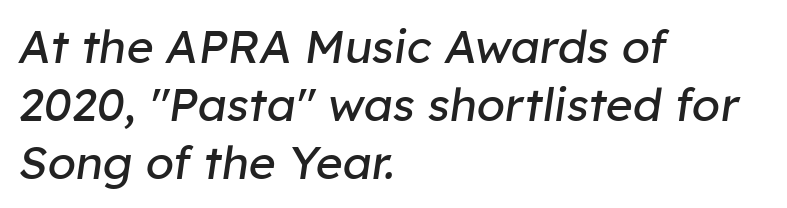
What's the leading like? Ordinary, nothing unusual. Teacher's note: observe the even left margin — that is flush-left alignment. The weight would be labelled regular, book, light, or lighter still. Rendered with sloped, italic letterforms. Is this a fixed-width face? No — the glyphs have proportional, varying widths.
